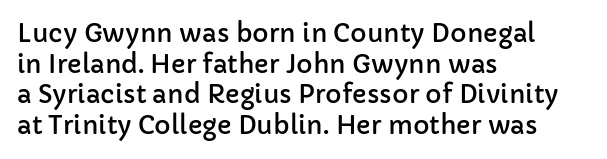
The image shows 25 px text type, upright; set left-aligned, line spacing 1.23x, normal letter spacing, not underlined.
